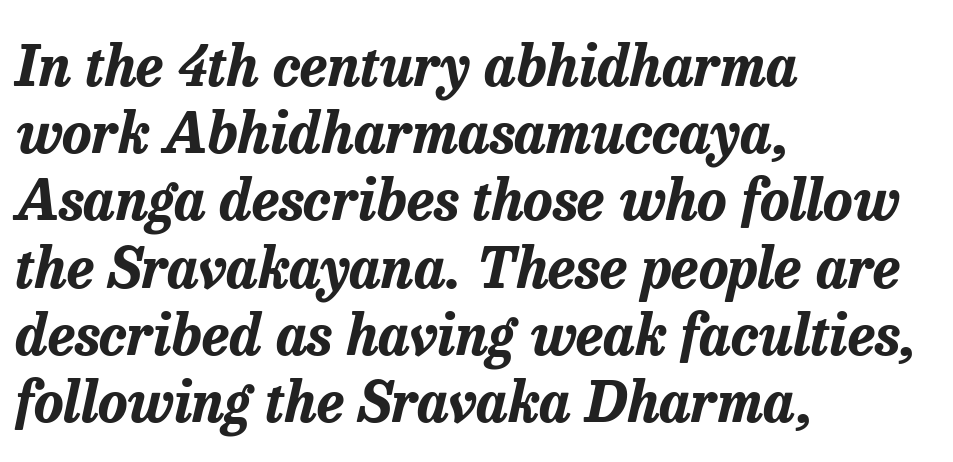
{"italic": "yes", "lean": "right", "slant_degrees": 13, "bold": "yes", "weight": "bold", "width": "normal", "stroke_contrast": "low", "x_height": "medium", "monospaced": "no", "underline": "no", "align": "left", "line_spacing_ratio": 1.2, "letter_spacing": "normal", "letter_spacing_em": 0.0, "glyph_px": 56}
